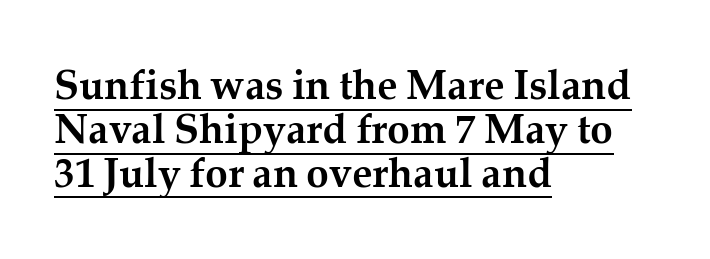
{"serif": "yes", "italic": "no", "bold": "yes", "weight": "semibold", "width": "normal", "stroke_contrast": "medium", "x_height": "medium", "monospaced": "no", "underline": "yes", "align": "left", "line_spacing": "tight", "line_spacing_ratio": 1.07, "letter_spacing": "normal", "letter_spacing_em": 0.0, "glyph_px": 41}
